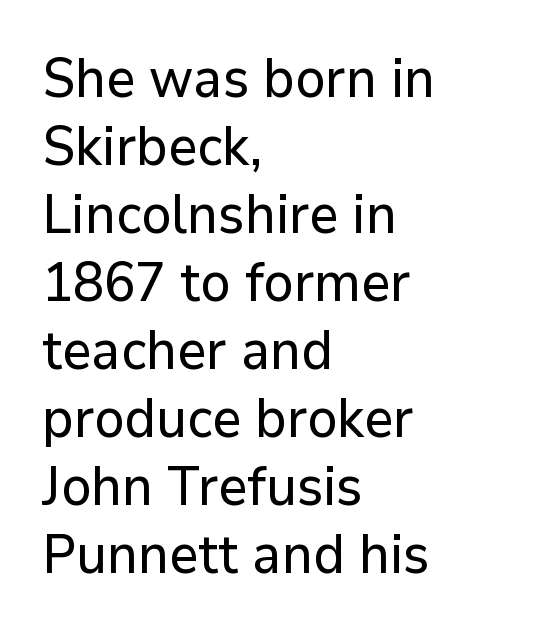
The image shows 54 px sans-serif type, upright; set left-aligned, normal line spacing (1.26x), normal letter spacing, not underlined; low stroke contrast and a medium x-height.
